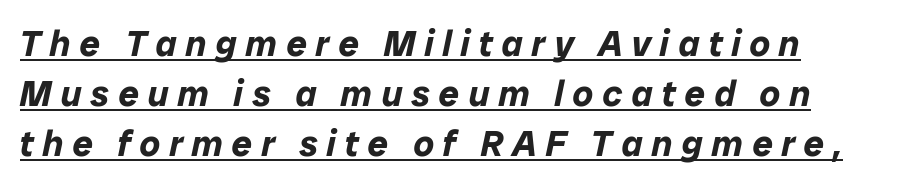
The image shows 36 px bold type, italic (leaning right); set normal line spacing (1.39x), unusually wide letter spacing (+0.25 em), underlined; low stroke contrast and a medium x-height.
